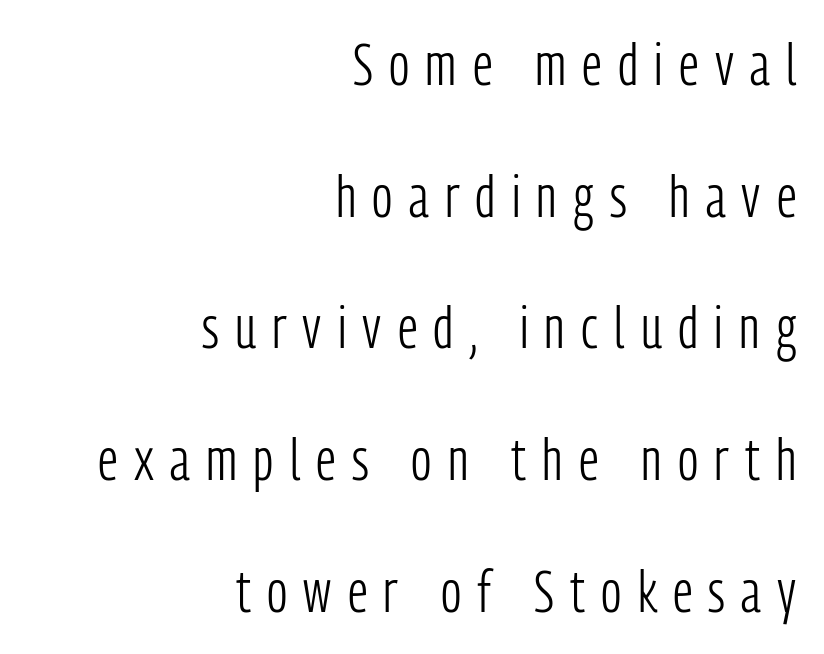
The image shows 58 px light, condensed sans-serif type, upright; set right-aligned, loose line spacing (2.27x), unusually wide letter spacing (+0.28 em), not underlined; low stroke contrast and a medium x-height.
